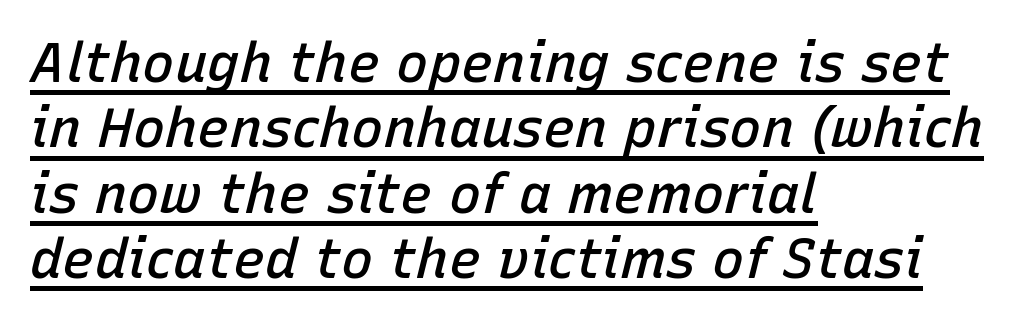
Compared with a centered layout, this one pins lines to the left instead. Here the glyphs are tracked normally, forming tight word shapes. On the weight axis this lands at semibold, roughly 600. Each letter keeps its own natural width here, so spacing adapts to shape. Underlined type.
